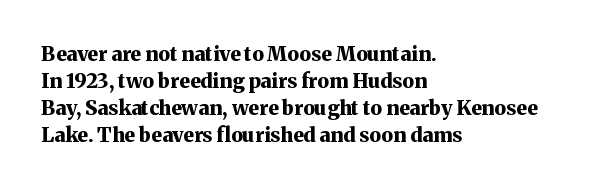
{"italic": "no", "bold": "yes", "underline": "no", "align": "left", "line_spacing": "normal", "line_spacing_ratio": 1.35, "letter_spacing": "normal", "letter_spacing_em": 0.0, "glyph_px": 20}
